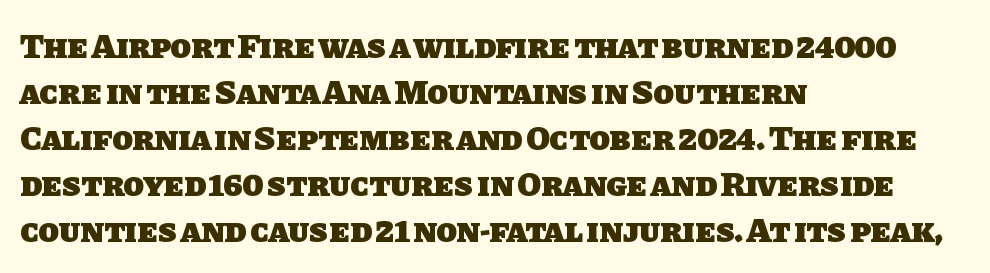
{"serif": "no", "bold": "yes", "weight": "heavy", "width": "normal", "stroke_contrast": "low", "x_height": "large", "monospaced": "no", "underline": "no", "align": "left", "line_spacing": "normal", "line_spacing_ratio": 1.35, "letter_spacing": "normal", "letter_spacing_em": 0.0, "glyph_px": 34}
